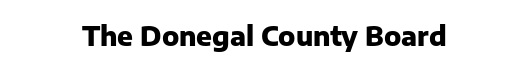
The strokes are fattened all the way to bold. When letters stand straight like this, we call the style roman or upright. Where is the straight margin? There isn't one; the lines are centered. Look at the tracking — it's just the regular setting, nothing added. The foot of each line stays bare and open.
